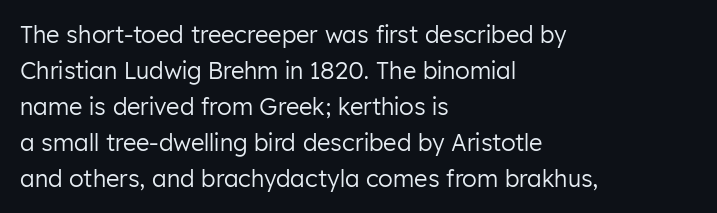
{"italic": "no", "bold": "no", "underline": "no", "align": "left", "line_spacing": "normal", "line_spacing_ratio": 1.56, "letter_spacing": "normal", "letter_spacing_em": 0.0, "glyph_px": 23}
